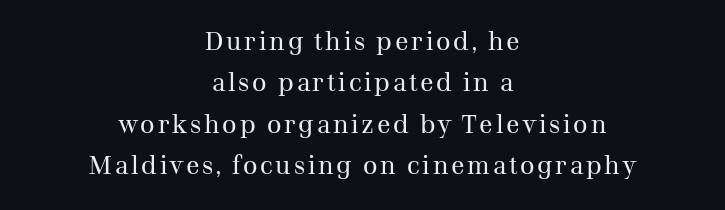
The typeface has the unassuming heft of standard copy or less. It's the straight-up-and-down kind of type. The space between consecutive lines is moderate. One-word summary of the alignment: center. Rule under the text: the space is simply empty.
